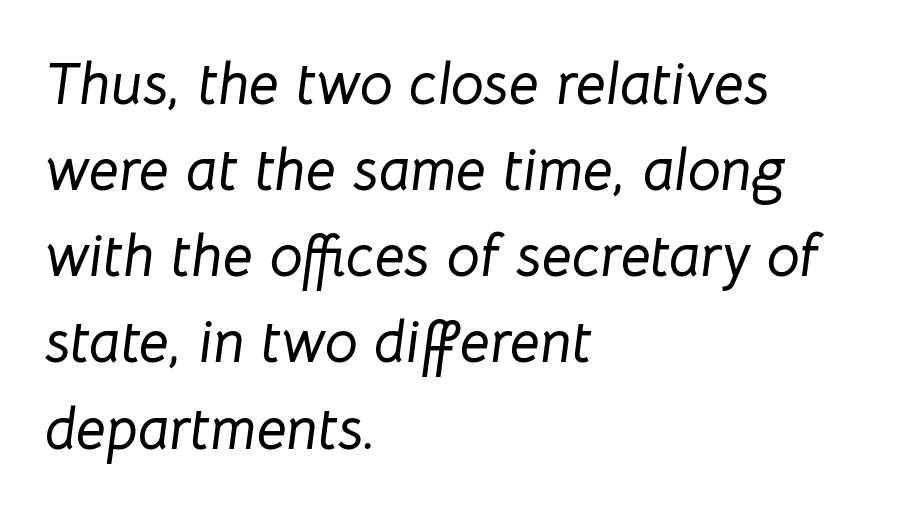
{"italic": "yes", "lean": "right", "slant_degrees": 8, "width": "normal", "stroke_contrast": "low", "x_height": "medium", "monospaced": "no", "underline": "no", "align": "left", "line_spacing": "normal", "line_spacing_ratio": 1.46, "letter_spacing": "normal", "letter_spacing_em": 0.0, "glyph_px": 59}
